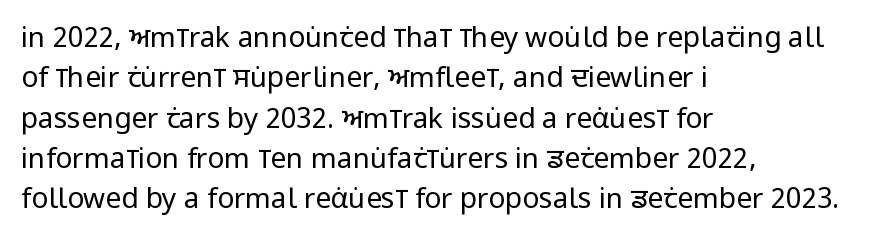
Q: Is the text bold? A: No.
Q: Is the text italic (slanted)? A: No, it is upright.
Q: Is the typeface a serif or a sans-serif typeface? A: Sans-serif.
Q: Is the text underlined? A: No.
Q: How is the paragraph aligned? A: Left-aligned.
Q: Is the spacing between letters normal or unusually wide? A: Normal.
Q: Is the spacing between lines tight, normal or loose? A: Normal.
Q: Width (condensed, normal, or wide)? A: Condensed.
Q: Stroke contrast? A: Low.
Q: x-height? A: Large.
Q: Monospaced? A: No.
